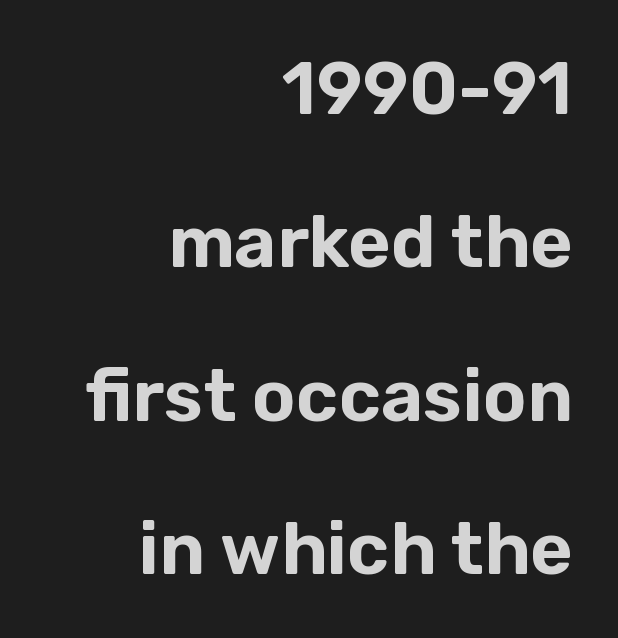
The image shows 73 px sans-serif type, upright; set right-aligned, loose line spacing (2.1x), normal letter spacing, not underlined; low stroke contrast and a medium x-height.
